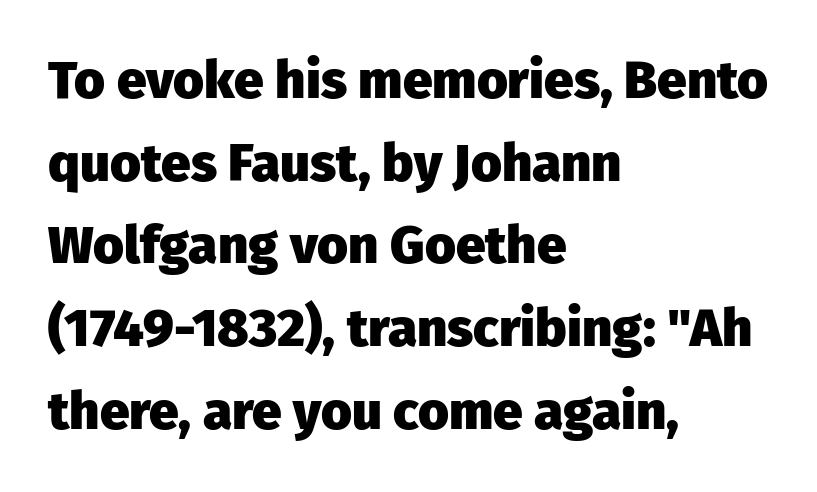
{"serif": "no", "italic": "no", "bold": "yes", "weight": "heavy", "width": "normal", "stroke_contrast": "low", "x_height": "medium", "monospaced": "no", "underline": "no", "align": "left", "line_spacing": "normal", "line_spacing_ratio": 1.56, "letter_spacing": "normal", "letter_spacing_em": 0.0, "glyph_px": 53}
